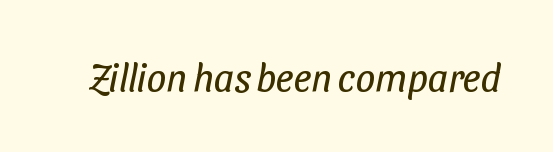
Q: Is the text bold? A: No.
Q: Is the typeface a serif or a sans-serif typeface? A: Sans-serif.
Q: Is the text underlined? A: No.
Q: Is the spacing between letters normal or unusually wide? A: Normal.
Q: Width (condensed, normal, or wide)? A: Condensed.
Q: Stroke contrast? A: Low.
Q: x-height? A: Medium.
Q: Monospaced? A: No.
